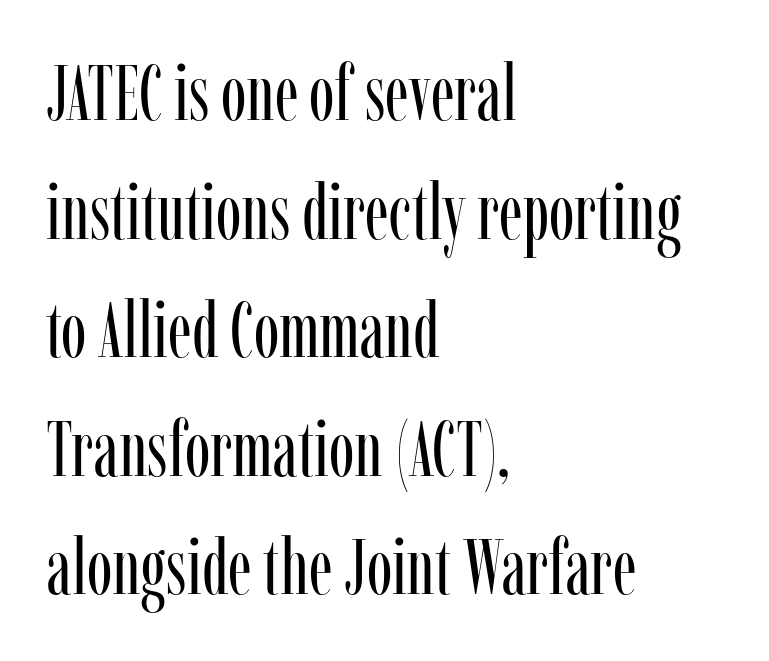
{"serif": "yes", "italic": "no", "bold": "no", "weight": "regular", "width": "condensed", "stroke_contrast": "low", "x_height": "medium", "monospaced": "no", "underline": "no", "align": "left", "line_spacing": "normal", "line_spacing_ratio": 1.54, "letter_spacing": "normal", "letter_spacing_em": 0.0, "glyph_px": 77}
